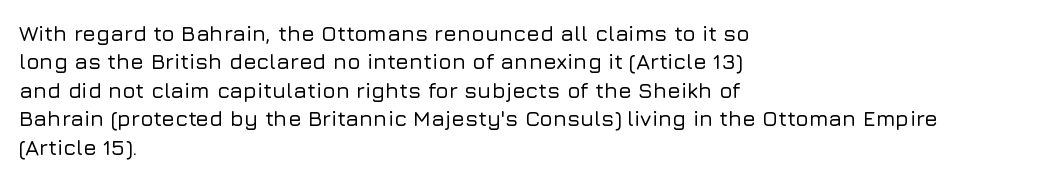
Q: Is the text italic (slanted)? A: No, it is upright.
Q: Is the text underlined? A: No.
Q: How is the paragraph aligned? A: Left-aligned.
Q: Is the spacing between letters normal or unusually wide? A: Normal.
Q: Is the spacing between lines tight, normal or loose? A: Normal.
